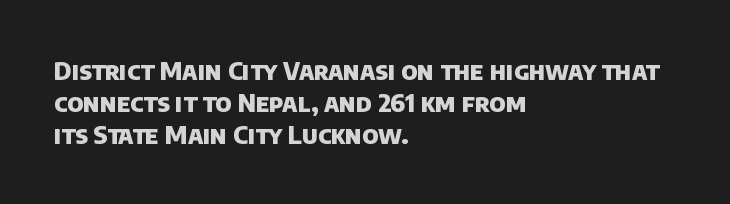
Q: Is the text bold? A: Yes.
Q: Is the text underlined? A: No.
Q: How is the paragraph aligned? A: Left-aligned.
Q: Is the spacing between letters normal or unusually wide? A: Normal.
Q: Is the spacing between lines tight, normal or loose? A: Normal.
